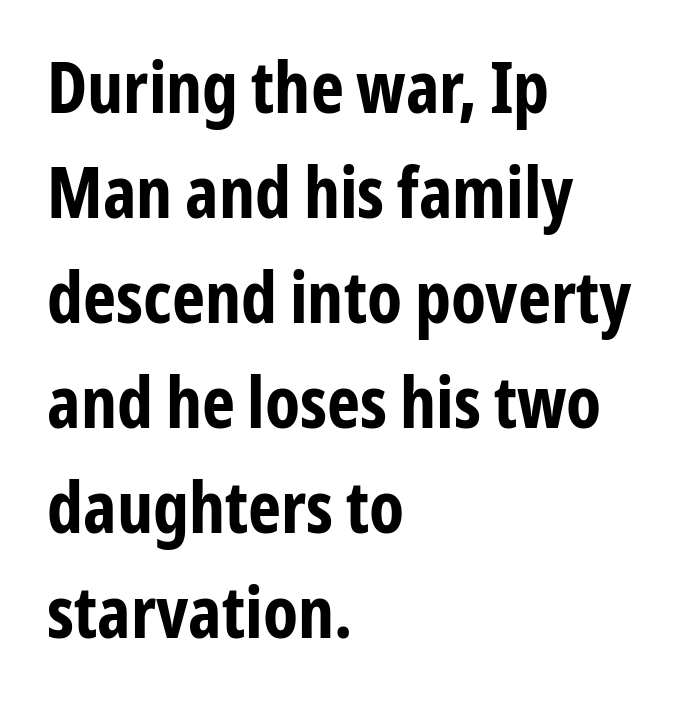
Notice how the stems are strictly vertical — no italics here. Default kerning and tracking; the words read as compact shapes. The baseline area is clear. Varying glyph widths throughout — classic text-font behaviour.
